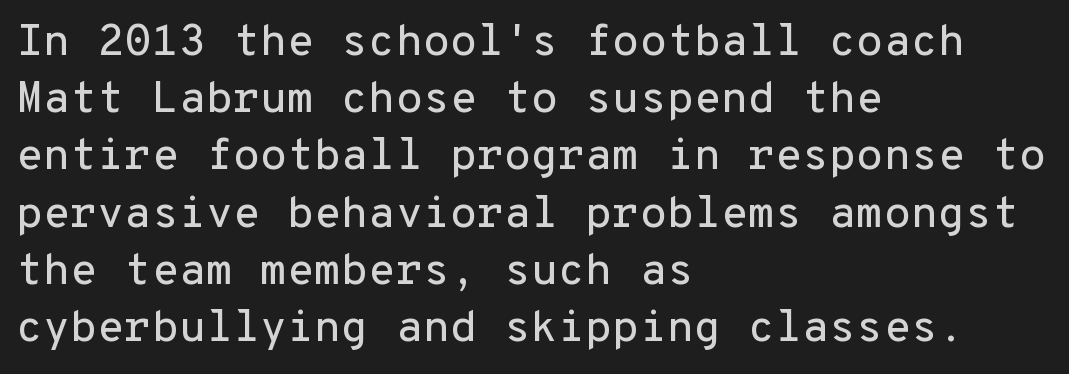
The image shows 44 px sans-serif type, upright, monospaced; set left-aligned, normal line spacing (1.3x), normal letter spacing, not underlined; low stroke contrast and a medium x-height.
